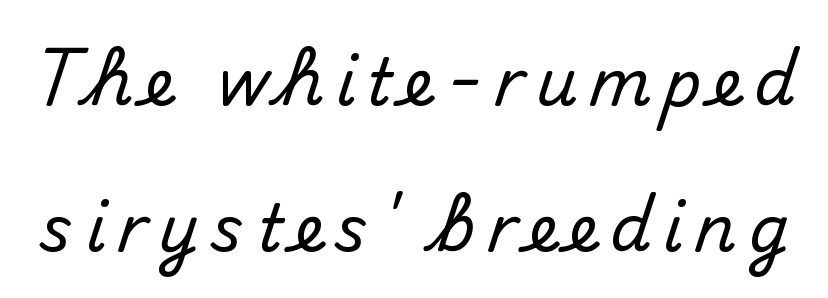
The image shows 65 px sans-serif type; set loose line spacing (2.24x), not underlined; medium stroke contrast and a small x-height.
